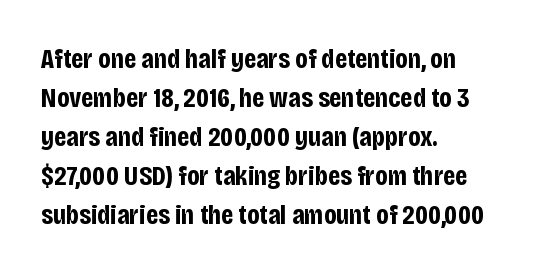
{"serif": "no", "italic": "no", "bold": "yes", "weight": "bold", "width": "condensed", "stroke_contrast": "low", "x_height": "large", "monospaced": "no", "underline": "no", "align": "left", "line_spacing": "normal", "line_spacing_ratio": 1.39, "letter_spacing": "normal", "letter_spacing_em": 0.0, "glyph_px": 28}
